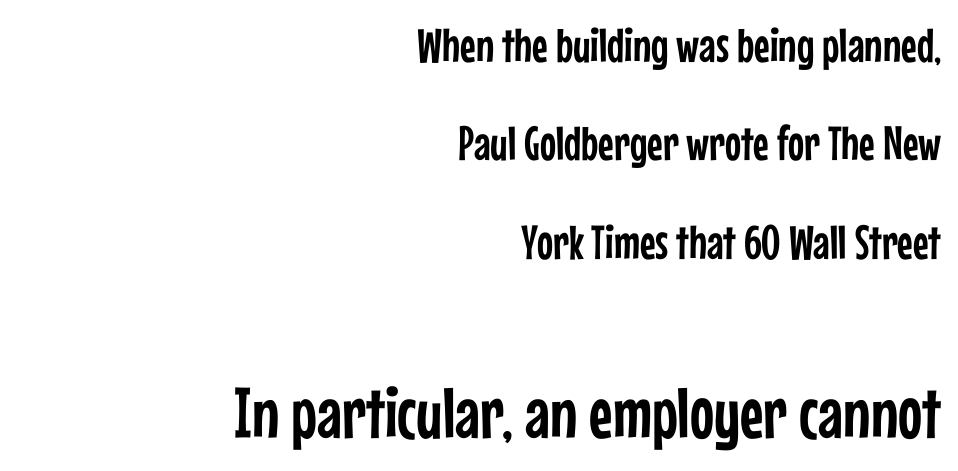
The image shows 72 px condensed sans-serif type, upright; set right-aligned, loose line spacing (2.05x), normal letter spacing, not underlined; the second (bottom) block is 1.5x larger; low stroke contrast and a medium x-height.
